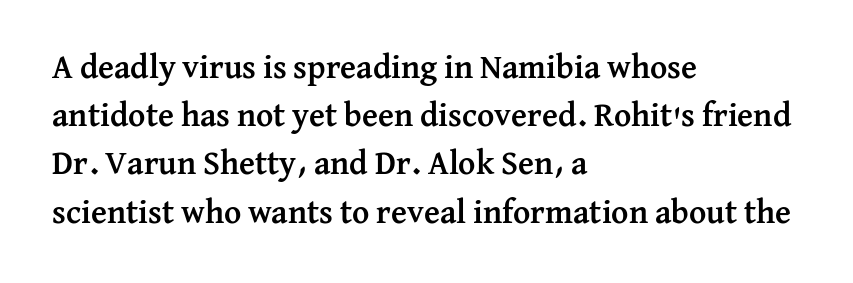
Glance below the letters and you will spot only blank space. The rendering uses natural spacing where letterforms have individual widths. Left-aligned paragraph, ragged on the right. Old-style or modern, the face here clearly has serifs.
